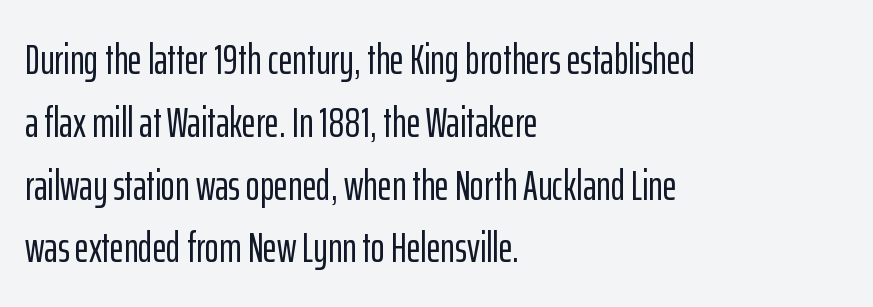
Q: Is the text italic (slanted)? A: No, it is upright.
Q: Is the typeface a serif or a sans-serif typeface? A: Sans-serif.
Q: Is the text underlined? A: No.
Q: How is the paragraph aligned? A: Left-aligned.
Q: Is the spacing between letters normal or unusually wide? A: Normal.
Q: Is the spacing between lines tight, normal or loose? A: Normal.
Q: Width (condensed, normal, or wide)? A: Condensed.
Q: Stroke contrast? A: Low.
Q: x-height? A: Medium.
Q: Monospaced? A: No.
